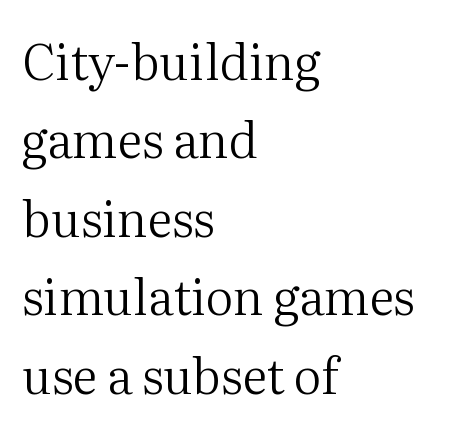
Q: Is the text bold? A: No.
Q: Is the text italic (slanted)? A: No, it is upright.
Q: Is the typeface a serif or a sans-serif typeface? A: Serif.
Q: Is the text underlined? A: No.
Q: How is the paragraph aligned? A: Left-aligned.
Q: Is the spacing between letters normal or unusually wide? A: Normal.
Q: Is the spacing between lines tight, normal or loose? A: Normal.
Q: Width (condensed, normal, or wide)? A: Normal.
Q: Stroke contrast? A: Medium.
Q: x-height? A: Medium.
Q: Monospaced? A: No.
